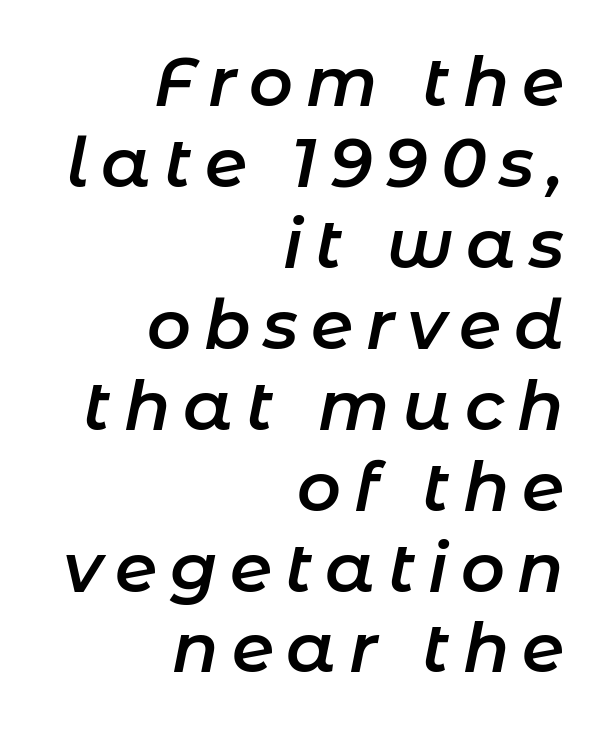
Q: Is the text bold? A: Semi-bold.
Q: Is the text italic (slanted)? A: Yes, it leans right by about 11 degrees.
Q: Is the text underlined? A: No.
Q: How is the paragraph aligned? A: Right-aligned.
Q: Width (condensed, normal, or wide)? A: Normal.
Q: Stroke contrast? A: Low.
Q: x-height? A: Medium.
Q: Monospaced? A: No.
